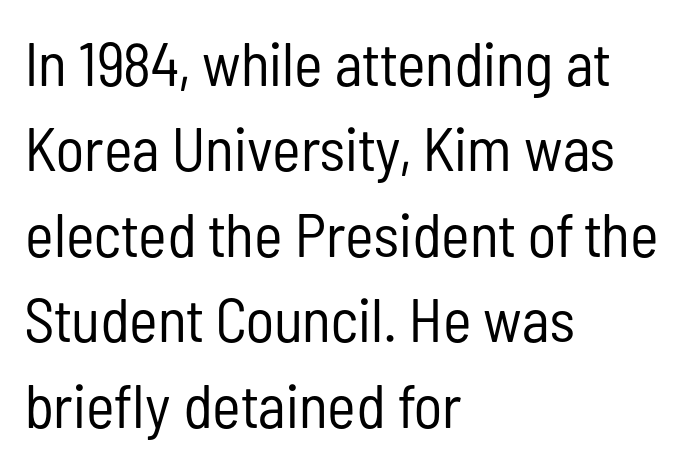
A clean baseline with only descenders dipping below it. The lettering stays uniformly vertical, giving the passage a roman look. Compared with typical body copy, the letter spacing here is the same. Weight: not bold — regular or lighter. Whoever set this chose a conventional vertical rhythm.
